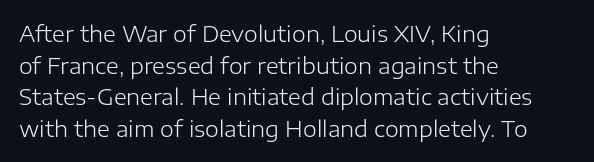
Ordinary non-slanted type is in use. Whoever set this chose a conventional vertical rhythm. Nothing unusual about the tracking: characters are spaced as the font intends. Every row of glyphs begins at an identical x-position on the left.
